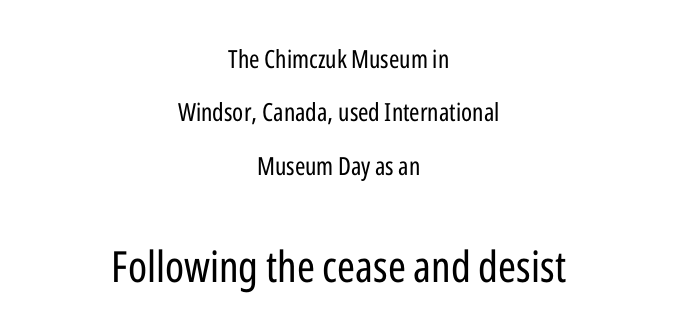
A typesetter would call this proportional, since set widths differ per character. Character size in the trailing block exceeds that of the leading block. If you measured baseline to baseline, you'd find a long distance. The horizontal fit of the characters is conventional and even.
